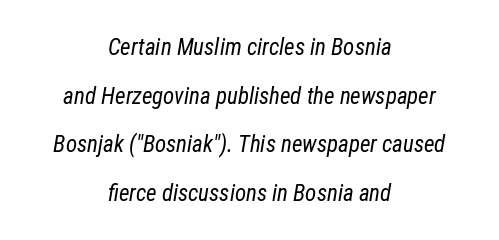
Q: Is the text bold? A: No.
Q: Is the text italic (slanted)? A: Yes, it leans right by about 12 degrees.
Q: Is the text underlined? A: No.
Q: How is the paragraph aligned? A: Centered.
Q: Is the spacing between letters normal or unusually wide? A: Normal.
Q: Is the spacing between lines tight, normal or loose? A: Loose.
